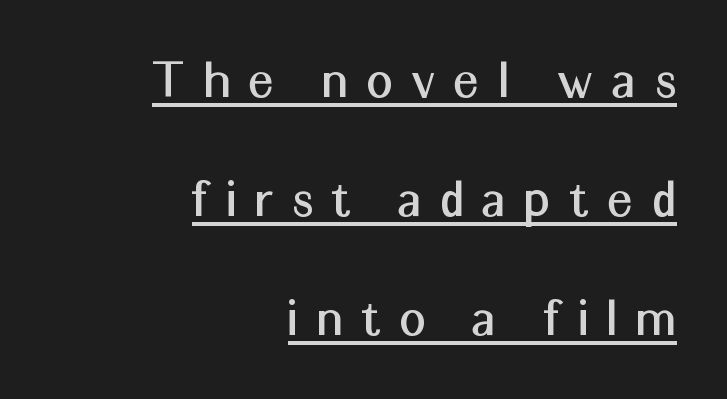
The axis of the letterforms is exactly vertical. A typesetter would call this heavily tracked-out type. The rendered words wear a rule along their underside. The ragged edge is on the left, which tells us the setting is flush right. Unlike a traditional serif, this face leaves its strokes unadorned. Here the designer chose a conventional face with non-uniform glyph widths.
